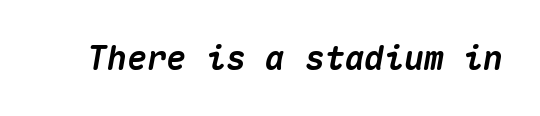
Q: Is the text bold? A: Yes.
Q: Is the text italic (slanted)? A: Yes, it leans right by about 10 degrees.
Q: Is the text underlined? A: No.
Q: Is the spacing between letters normal or unusually wide? A: Normal.
Q: Width (condensed, normal, or wide)? A: Normal.
Q: Stroke contrast? A: Medium.
Q: x-height? A: Medium.
Q: Monospaced? A: Yes.
